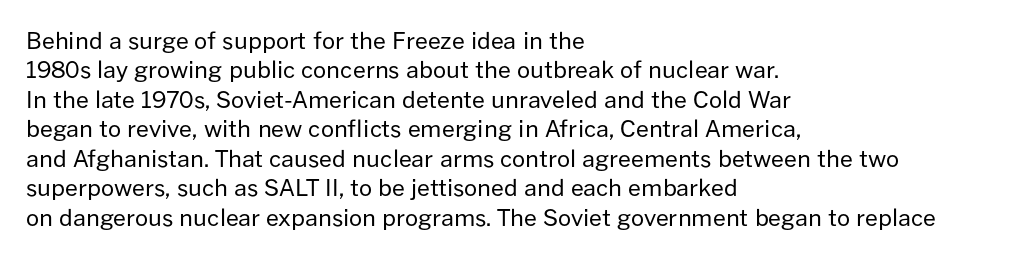
The image shows 23 px text type, upright; set left-aligned, normal line spacing (1.28x), normal letter spacing, not underlined.
